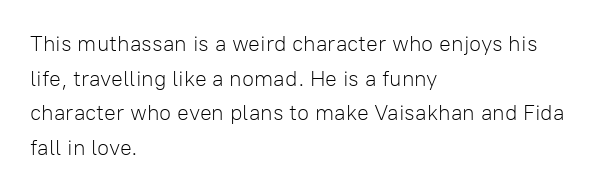
Q: Is the text bold? A: No.
Q: Is the text italic (slanted)? A: No, it is upright.
Q: Is the text underlined? A: No.
Q: How is the paragraph aligned? A: Left-aligned.
Q: Is the spacing between letters normal or unusually wide? A: Normal.
Q: Is the spacing between lines tight, normal or loose? A: Normal.
